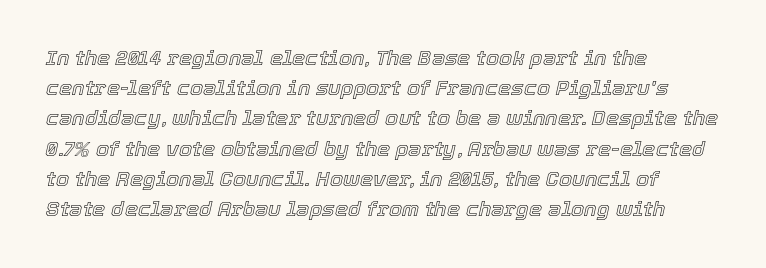
Q: Is the text italic (slanted)? A: Yes, it leans right by about 12 degrees.
Q: Is the text underlined? A: No.
Q: How is the paragraph aligned? A: Left-aligned.
Q: Is the spacing between letters normal or unusually wide? A: Normal.
Q: Is the spacing between lines tight, normal or loose? A: Normal.
